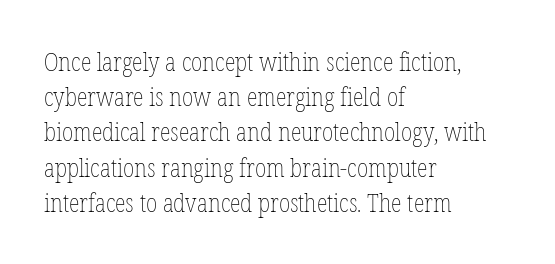
{"italic": "no", "bold": "no", "underline": "no", "align": "left", "line_spacing": "normal", "line_spacing_ratio": 1.41, "letter_spacing": "normal", "letter_spacing_em": 0.0, "glyph_px": 25}
